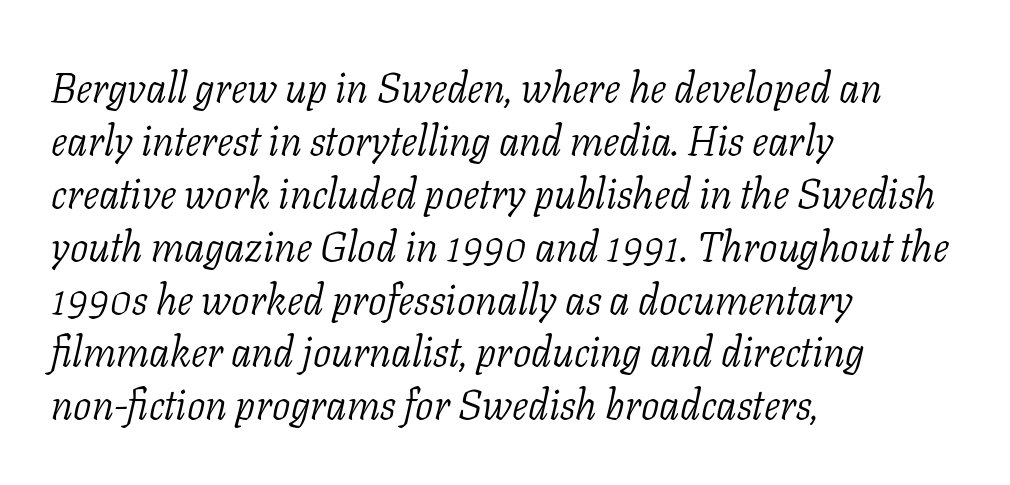
The image shows 41 px light serif type, italic (leaning right); set left-aligned, normal line spacing (1.29x), normal letter spacing, not underlined; low stroke contrast and a medium x-height.
